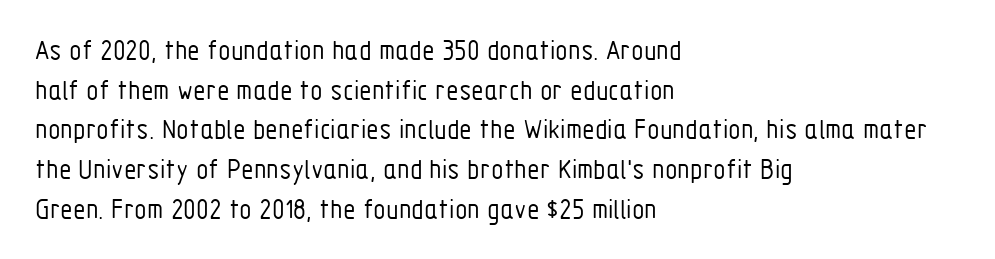
Q: Is the text bold? A: No.
Q: Is the text italic (slanted)? A: No, it is upright.
Q: Is the typeface a serif or a sans-serif typeface? A: Sans-serif.
Q: Is the text underlined? A: No.
Q: How is the paragraph aligned? A: Left-aligned.
Q: Is the spacing between letters normal or unusually wide? A: Normal.
Q: Is the spacing between lines tight, normal or loose? A: Normal.
Q: Width (condensed, normal, or wide)? A: Condensed.
Q: Stroke contrast? A: Low.
Q: x-height? A: Medium.
Q: Monospaced? A: No.
